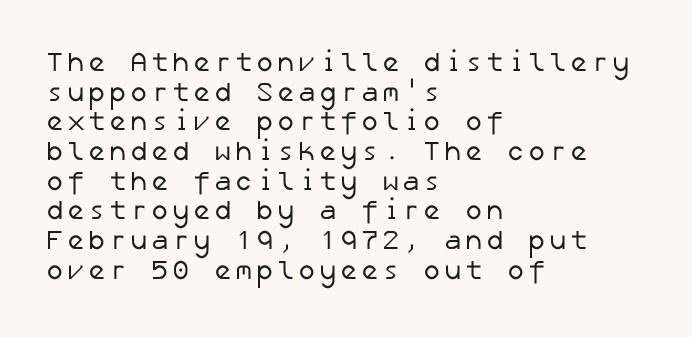
Q: Is the text bold? A: No.
Q: Is the text underlined? A: No.
Q: How is the paragraph aligned? A: Left-aligned.
Q: Is the spacing between lines tight, normal or loose? A: Tight.
